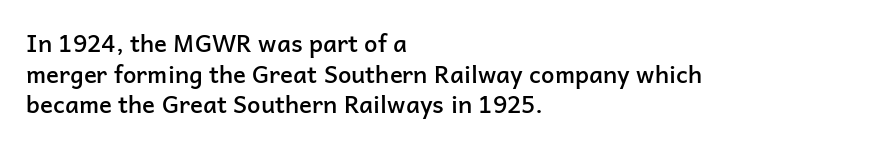
Q: Is the text bold? A: Semi-bold.
Q: Is the text italic (slanted)? A: No, it is upright.
Q: Is the text underlined? A: No.
Q: How is the paragraph aligned? A: Left-aligned.
Q: Is the spacing between letters normal or unusually wide? A: Normal.
Q: Is the spacing between lines tight, normal or loose? A: Normal.
